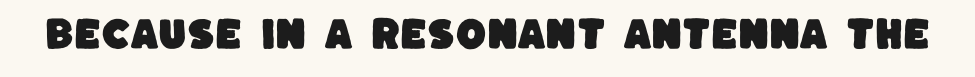
{"serif": "no", "width": "normal", "stroke_contrast": "low", "x_height": "large", "monospaced": "no", "underline": "no", "letter_spacing": "normal", "letter_spacing_em": 0.0, "glyph_px": 35}
